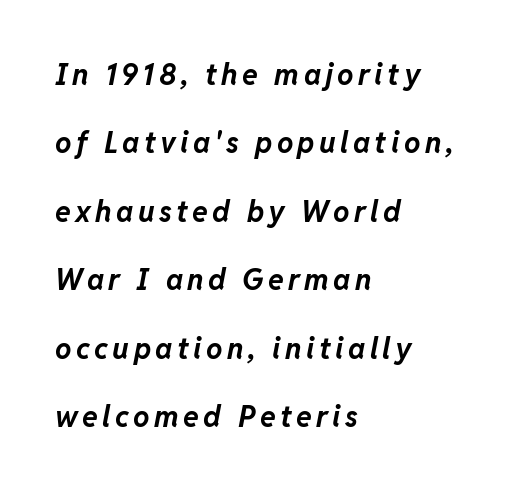
{"italic": "yes", "lean": "right", "slant_degrees": 11, "bold": "yes", "weight": "bold", "width": "normal", "stroke_contrast": "low", "x_height": "medium", "monospaced": "no", "underline": "no", "align": "left", "line_spacing": "loose", "line_spacing_ratio": 2.36, "glyph_px": 29}
